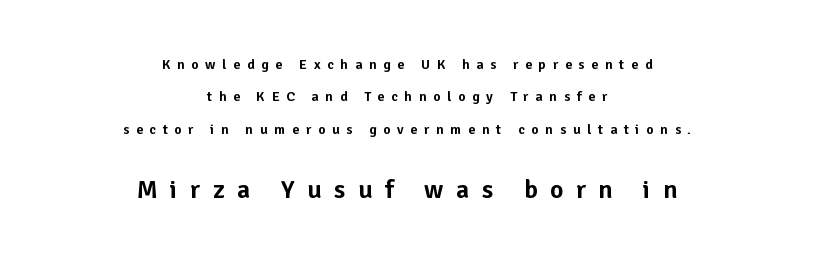
Q: Is the text italic (slanted)? A: No, it is upright.
Q: Is the text underlined? A: No.
Q: How is the paragraph aligned? A: Centered.
Q: Is the spacing between letters normal or unusually wide? A: Unusually wide.
Q: Is the spacing between lines tight, normal or loose? A: Loose.
Q: Which block of text is set in a larger size, the first (top) or the second (bottom)? A: The second (bottom) one.
